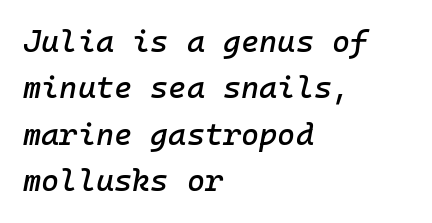
{"italic": "yes", "lean": "right", "slant_degrees": 10, "width": "normal", "stroke_contrast": "low", "x_height": "medium", "underline": "no", "align": "left", "line_spacing": "normal", "line_spacing_ratio": 1.5, "letter_spacing": "normal", "letter_spacing_em": 0.0, "glyph_px": 31}
